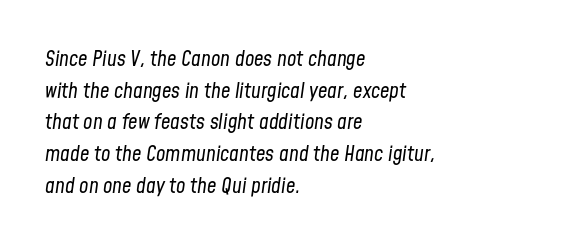
{"italic": "yes", "lean": "right", "slant_degrees": 8, "bold": "no", "underline": "no", "align": "left", "line_spacing": "normal", "line_spacing_ratio": 1.51, "letter_spacing": "normal", "letter_spacing_em": 0.0, "glyph_px": 21}
